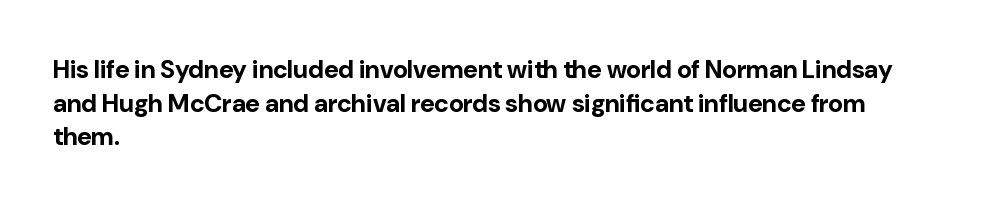
{"italic": "no", "bold": "yes", "underline": "no", "align": "left", "line_spacing": "normal", "line_spacing_ratio": 1.35, "letter_spacing": "normal", "letter_spacing_em": 0.0, "glyph_px": 25}
